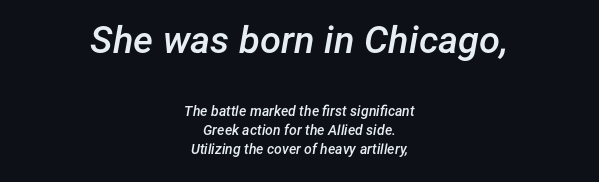
{"italic": "yes", "lean": "right", "slant_degrees": 12, "bold": "semi", "weight": "semibold", "width": "normal", "stroke_contrast": "low", "x_height": "medium", "monospaced": "no", "underline": "no", "align": "center", "line_spacing": "normal", "line_spacing_ratio": 1.34, "letter_spacing": "normal", "letter_spacing_em": 0.0, "larger_block": "first", "size_ratio": 2.71, "glyph_px": 38}
